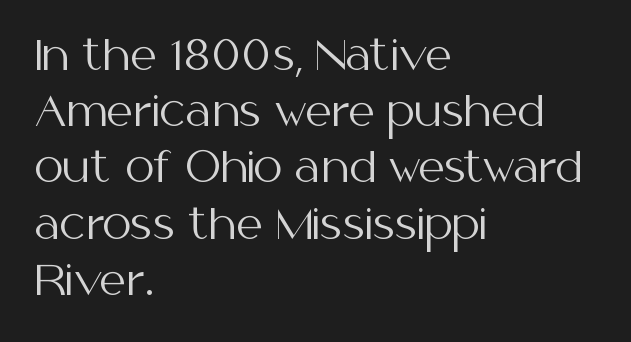
{"serif": "no", "italic": "no", "bold": "no", "weight": "regular", "width": "normal", "stroke_contrast": "medium", "x_height": "medium", "monospaced": "no", "underline": "no", "align": "left", "line_spacing": "normal", "line_spacing_ratio": 1.37, "letter_spacing": "normal", "letter_spacing_em": 0.0, "glyph_px": 41}
